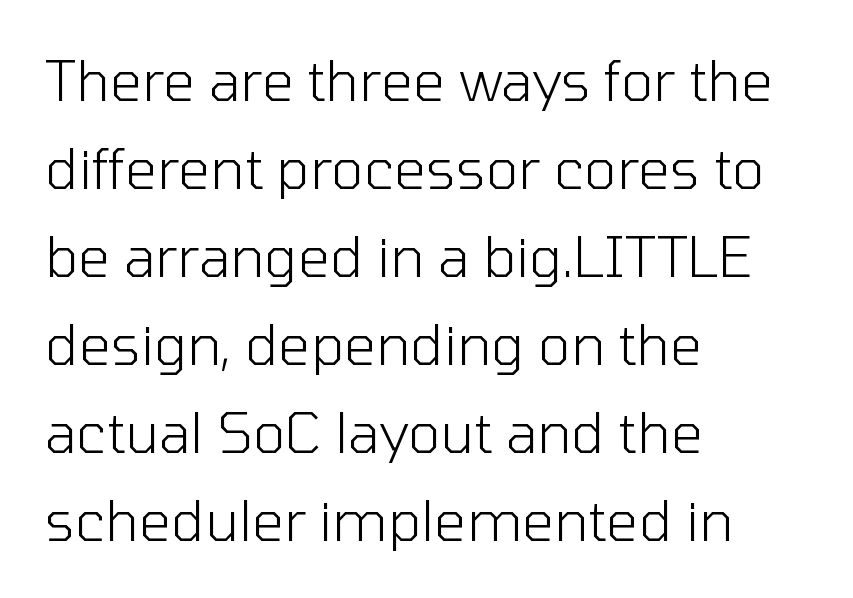
The image shows 56 px light sans-serif type, upright; set left-aligned, normal line spacing (1.57x), normal letter spacing, not underlined; low stroke contrast and a medium x-height.
